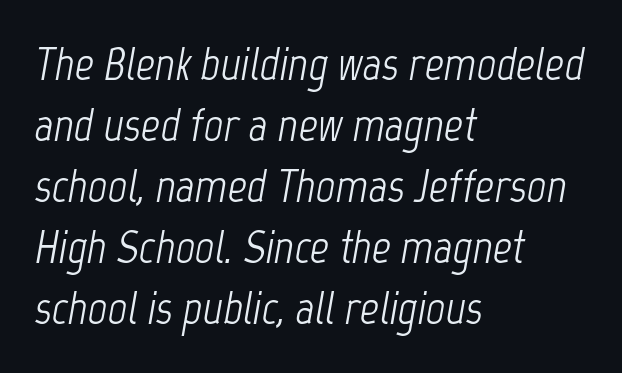
The image shows 47 px light, condensed type, italic (leaning right); set left-aligned, normal line spacing (1.3x), normal letter spacing, not underlined; low stroke contrast and a medium x-height.
